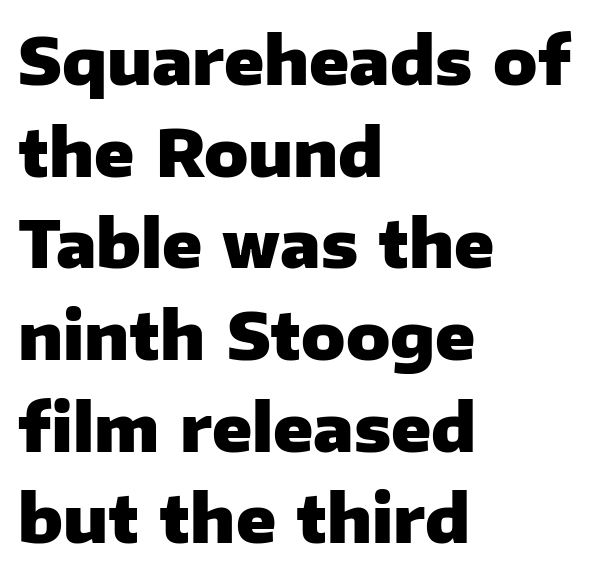
Q: Is the text bold? A: Yes.
Q: Is the text italic (slanted)? A: No, it is upright.
Q: Is the typeface a serif or a sans-serif typeface? A: Sans-serif.
Q: Is the text underlined? A: No.
Q: How is the paragraph aligned? A: Left-aligned.
Q: Is the spacing between letters normal or unusually wide? A: Normal.
Q: Is the spacing between lines tight, normal or loose? A: Normal.
Q: Width (condensed, normal, or wide)? A: Normal.
Q: Stroke contrast? A: Low.
Q: x-height? A: Medium.
Q: Monospaced? A: No.
